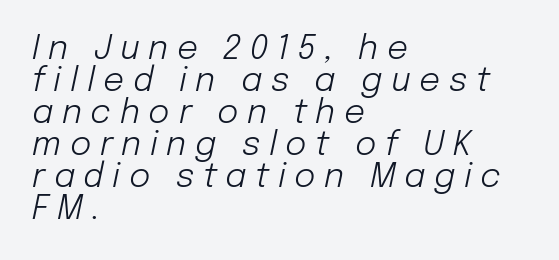
Q: Is the text bold? A: No.
Q: Is the text italic (slanted)? A: Yes, it leans right by about 12 degrees.
Q: Is the text underlined? A: No.
Q: How is the paragraph aligned? A: Left-aligned.
Q: Is the spacing between letters normal or unusually wide? A: Unusually wide.
Q: Is the spacing between lines tight, normal or loose? A: Tight.
Q: Width (condensed, normal, or wide)? A: Normal.
Q: Stroke contrast? A: Low.
Q: x-height? A: Medium.
Q: Monospaced? A: No.
